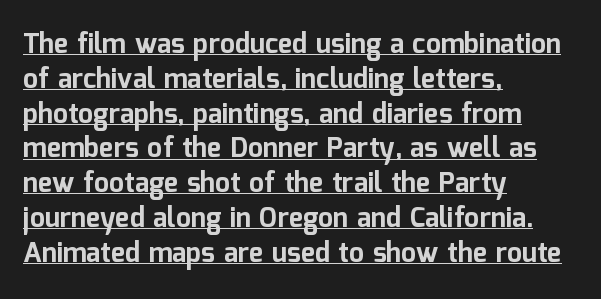
Q: Is the text bold? A: Yes.
Q: Is the text italic (slanted)? A: No, it is upright.
Q: Is the text underlined? A: Yes.
Q: How is the paragraph aligned? A: Left-aligned.
Q: Is the spacing between letters normal or unusually wide? A: Normal.
Q: Is the spacing between lines tight, normal or loose? A: Normal.
